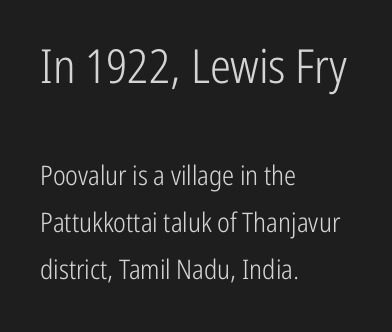
{"serif": "no", "italic": "no", "bold": "no", "weight": "light", "width": "condensed", "stroke_contrast": "low", "x_height": "medium", "monospaced": "no", "underline": "no", "align": "left", "line_spacing_ratio": 1.75, "letter_spacing": "normal", "letter_spacing_em": 0.0, "larger_block": "first", "size_ratio": 1.74, "glyph_px": 47}
